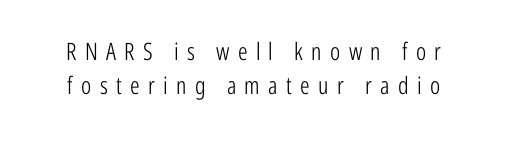
The image shows 24 px text type, upright; set normal line spacing (1.42x), unusually wide letter spacing (+0.35 em), not underlined.
